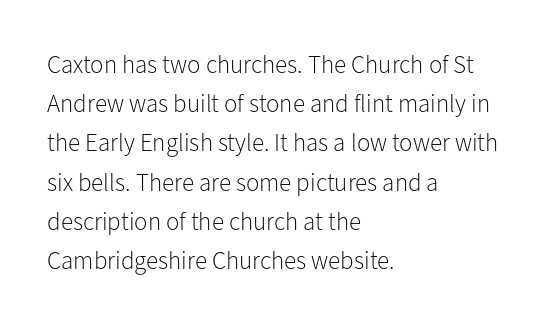
The image shows 25 px text type, upright; set left-aligned, normal line spacing (1.57x), normal letter spacing, not underlined.
